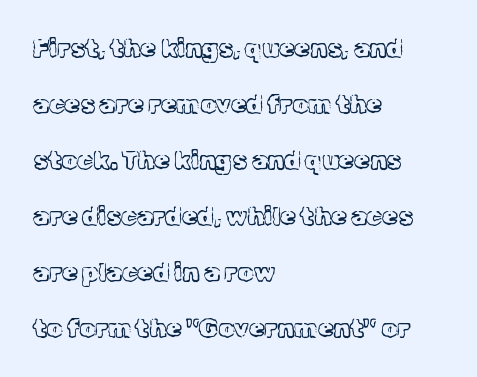
Q: Is the text bold? A: No.
Q: Is the text italic (slanted)? A: No, it is upright.
Q: Is the text underlined? A: No.
Q: How is the paragraph aligned? A: Left-aligned.
Q: Is the spacing between letters normal or unusually wide? A: Normal.
Q: Is the spacing between lines tight, normal or loose? A: Loose.
